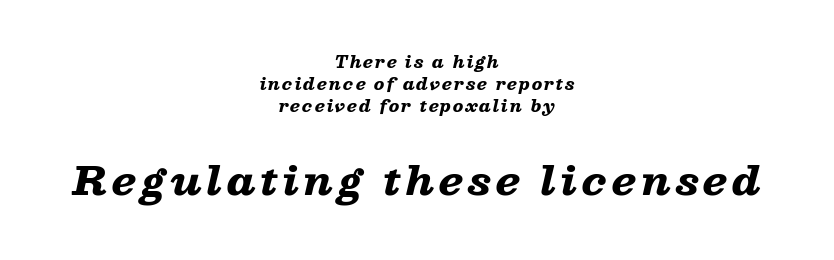
The image shows 39 px heavy, wide type, italic (leaning right); set centered, normal line spacing (1.39x), not underlined; the second (bottom) block is 2.44x larger; low stroke contrast and a medium x-height.
